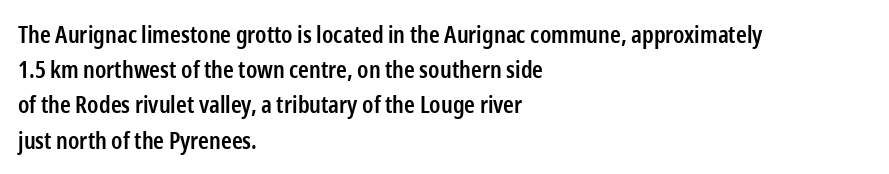
{"italic": "no", "bold": "semi", "underline": "no", "align": "left", "line_spacing": "normal", "line_spacing_ratio": 1.53, "letter_spacing": "normal", "letter_spacing_em": 0.0, "glyph_px": 23}
